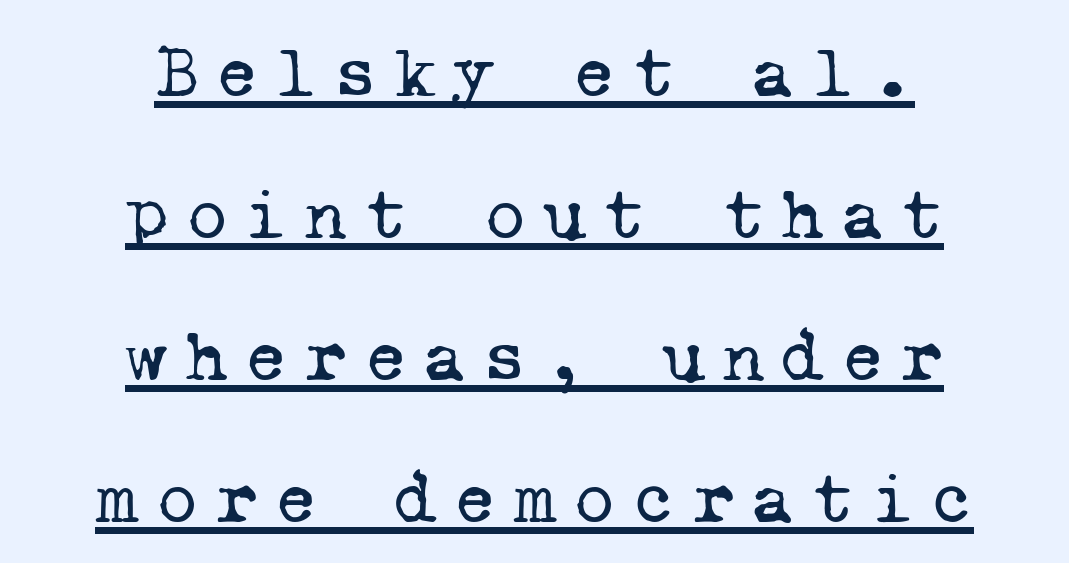
Look at the bottom of the vertical strokes: they flare into serifs here. Notice how the passage keeps no hard edge, just a central spine. This rendering features underlined lettering. Vertical stems look standard width or narrower in stroke. The rendering uses a large line-height, opening up the rows. The tracking reads as deliberately expanded to a designer's eye.
